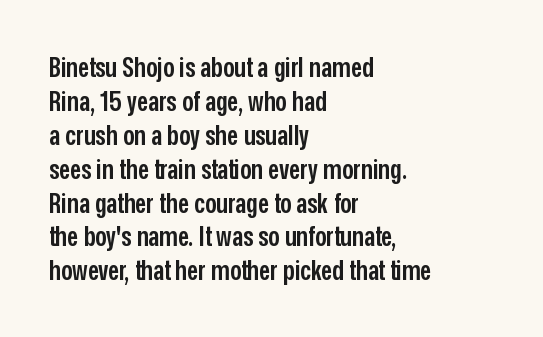
Q: Is the text bold? A: Semi-bold.
Q: Is the text italic (slanted)? A: No, it is upright.
Q: Is the typeface a serif or a sans-serif typeface? A: Sans-serif.
Q: Is the text underlined? A: No.
Q: How is the paragraph aligned? A: Left-aligned.
Q: Is the spacing between letters normal or unusually wide? A: Normal.
Q: Width (condensed, normal, or wide)? A: Condensed.
Q: Stroke contrast? A: Low.
Q: x-height? A: Medium.
Q: Monospaced? A: No.
